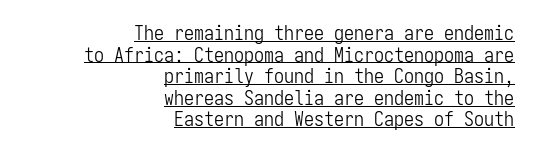
Q: Is the text bold? A: No.
Q: Is the text italic (slanted)? A: No, it is upright.
Q: Is the text underlined? A: Yes.
Q: How is the paragraph aligned? A: Right-aligned.
Q: Is the spacing between letters normal or unusually wide? A: Normal.
Q: Is the spacing between lines tight, normal or loose? A: Tight.
